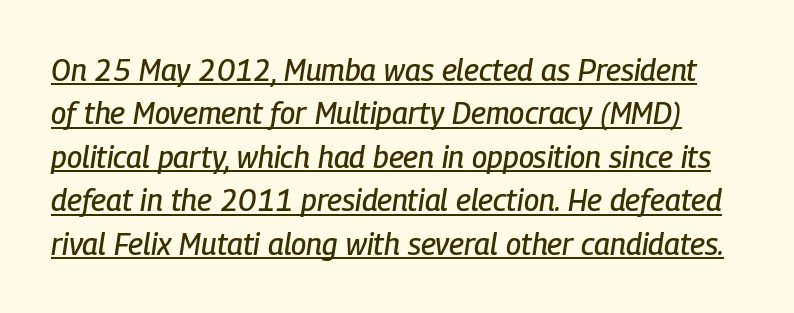
{"italic": "yes", "lean": "right", "slant_degrees": 9, "width": "condensed", "stroke_contrast": "low", "x_height": "medium", "monospaced": "no", "underline": "yes", "line_spacing": "normal", "line_spacing_ratio": 1.45, "letter_spacing": "normal", "letter_spacing_em": 0.0, "glyph_px": 30}
